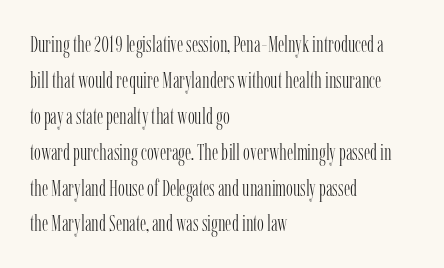
{"italic": "no", "bold": "no", "underline": "no", "align": "left", "line_spacing": "normal", "line_spacing_ratio": 1.56, "letter_spacing": "normal", "letter_spacing_em": 0.0, "glyph_px": 23}
